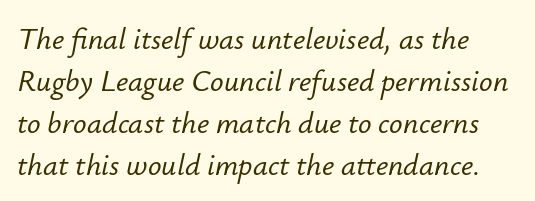
The image shows 30 px text type, italic (leaning right); set normal line spacing (1.4x), normal letter spacing, not underlined; low stroke contrast and a small x-height.
